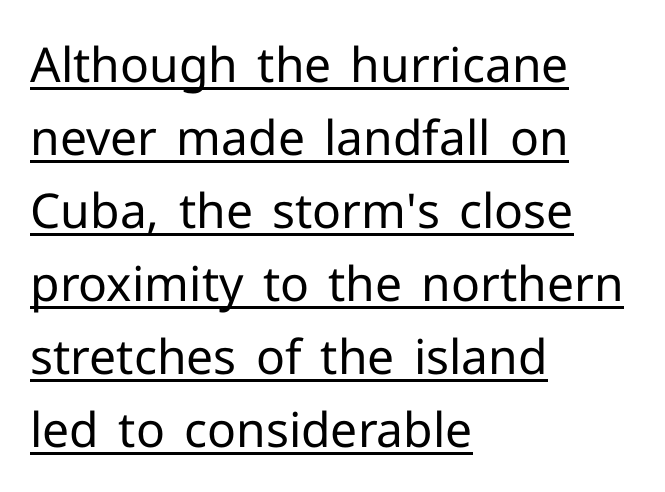
The image shows 48 px regular-weight sans-serif type, upright; set left-aligned, normal line spacing (1.52x), normal letter spacing, underlined; low stroke contrast and a medium x-height.
